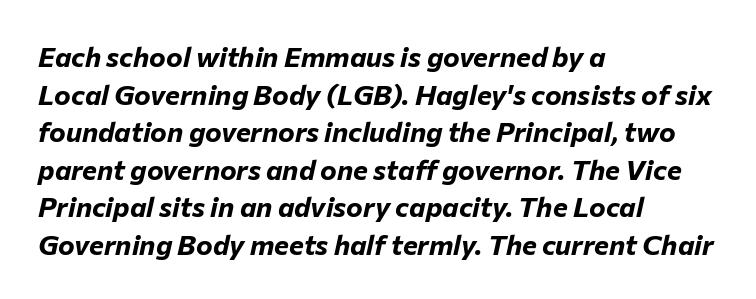
The letters sit at their default tracking, neither squeezed nor spread. Note the varied advance widths — an 'i' is clearly narrower than an 'm'. Descender tails drop into unmarked territory. The specimen reads as italic at a glance.
